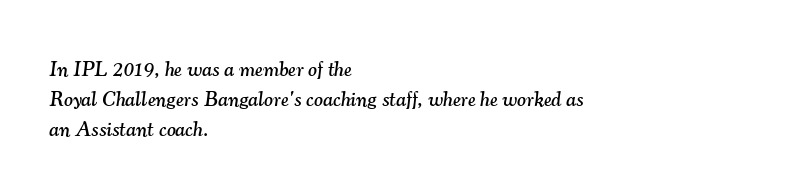
Is the letter spacing exaggerated? No — it looks like the ordinary default. Honestly, there is no underline to notice here at all. The font's italic variant was chosen for this text. The typesetter chose a ragged-right arrangement here. In terms of leading, this rendering sits right in the middle.
